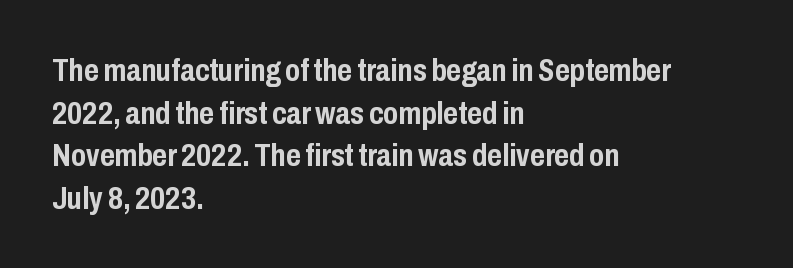
The image shows 32 px semibold, condensed sans-serif type, upright; set left-aligned, normal line spacing (1.33x), normal letter spacing, not underlined; low stroke contrast and a medium x-height.
